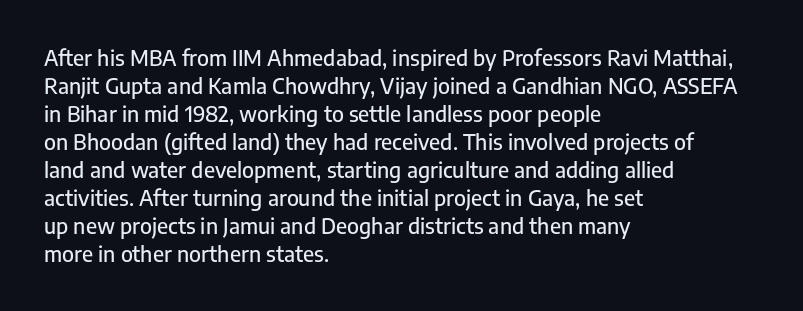
Q: Is the text italic (slanted)? A: No, it is upright.
Q: Is the text underlined? A: No.
Q: How is the paragraph aligned? A: Left-aligned.
Q: Is the spacing between letters normal or unusually wide? A: Normal.
Q: Is the spacing between lines tight, normal or loose? A: Normal.
